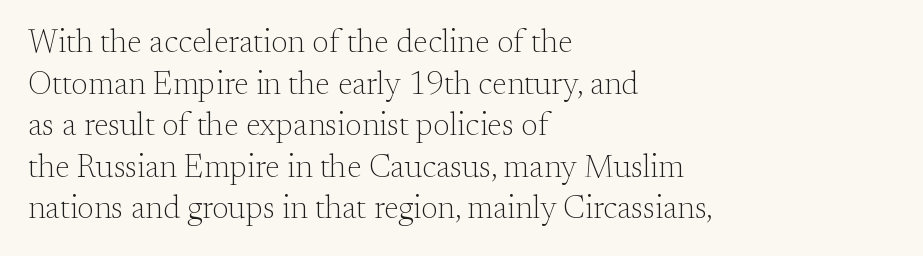
Q: Is the text bold? A: No.
Q: Is the text italic (slanted)? A: No, it is upright.
Q: Is the typeface a serif or a sans-serif typeface? A: Serif.
Q: Is the text underlined? A: No.
Q: How is the paragraph aligned? A: Left-aligned.
Q: Is the spacing between letters normal or unusually wide? A: Normal.
Q: Is the spacing between lines tight, normal or loose? A: Normal.
Q: Width (condensed, normal, or wide)? A: Normal.
Q: Stroke contrast? A: Medium.
Q: x-height? A: Small.
Q: Monospaced? A: No.
